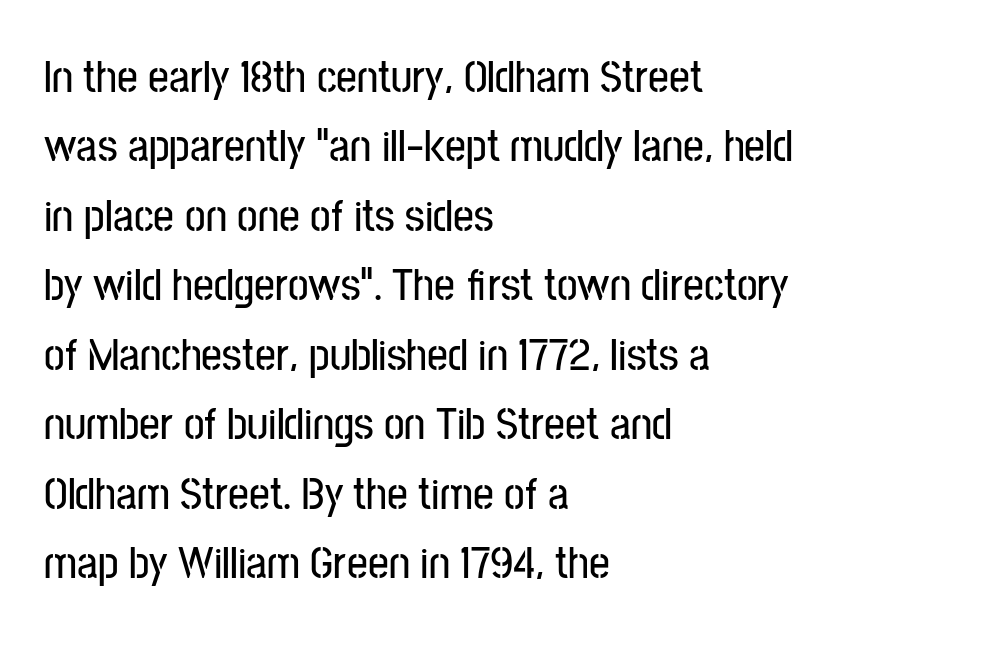
Q: Is the text italic (slanted)? A: No, it is upright.
Q: Is the typeface a serif or a sans-serif typeface? A: Sans-serif.
Q: Is the text underlined? A: No.
Q: How is the paragraph aligned? A: Left-aligned.
Q: Is the spacing between letters normal or unusually wide? A: Normal.
Q: Is the spacing between lines tight, normal or loose? A: Normal.
Q: Width (condensed, normal, or wide)? A: Condensed.
Q: Stroke contrast? A: Low.
Q: x-height? A: Medium.
Q: Monospaced? A: No.
